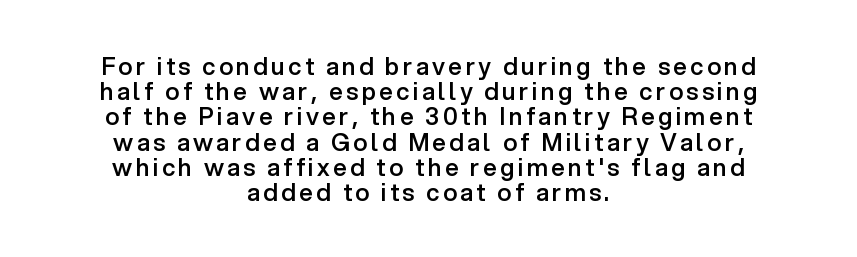
Slightly chunky letters — semibold, I'd say, not full bold. Horizontal bands of white between lines are thin slivers. The type sits square on the baseline with zero lean. The strip under each line holds only bare page. Which margin do the lines hug? Neither — every line sits in the middle.
